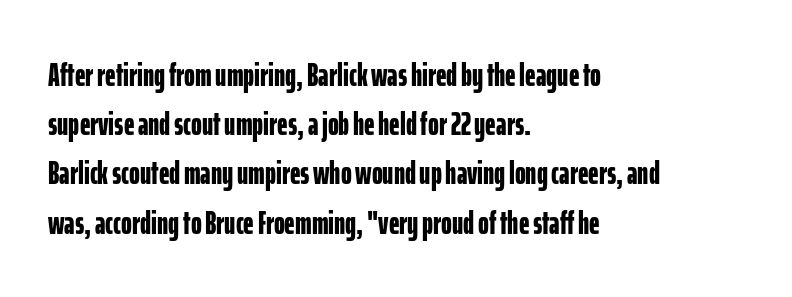
The passage shown is typeset with a sans-serif family. The paragraph has a hard left edge and a soft right edge. Words appear dense and cohesive because spacing is normal. What's the leading like? Ordinary, nothing unusual. Is there any slant? The stems are plumb. Each letter keeps its own natural width here, so spacing adapts to shape.
